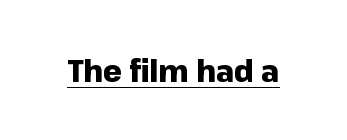
Q: Is the text bold? A: Yes.
Q: Is the text italic (slanted)? A: No, it is upright.
Q: Is the typeface a serif or a sans-serif typeface? A: Sans-serif.
Q: Is the text underlined? A: Yes.
Q: Is the spacing between letters normal or unusually wide? A: Normal.
Q: Width (condensed, normal, or wide)? A: Normal.
Q: Stroke contrast? A: Low.
Q: x-height? A: Medium.
Q: Monospaced? A: No.
